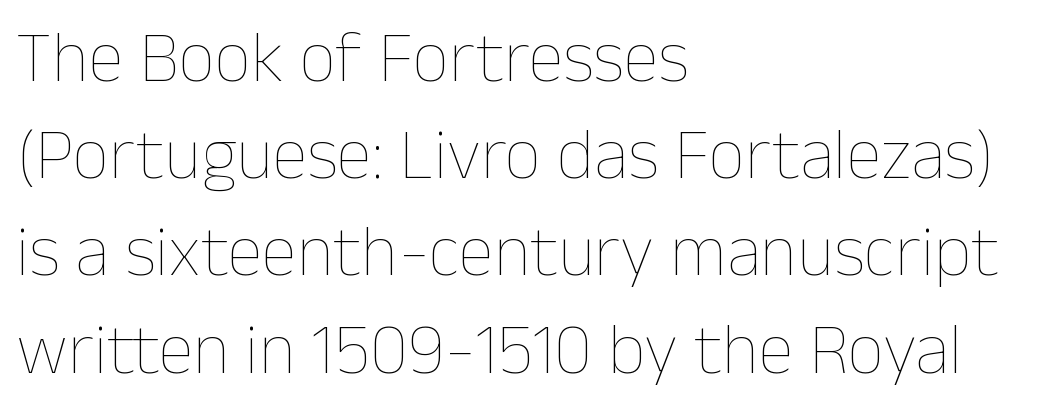
Q: Is the text bold? A: No.
Q: Is the text italic (slanted)? A: No, it is upright.
Q: Is the text underlined? A: No.
Q: How is the paragraph aligned? A: Left-aligned.
Q: Is the spacing between letters normal or unusually wide? A: Normal.
Q: Is the spacing between lines tight, normal or loose? A: Normal.
Q: Width (condensed, normal, or wide)? A: Normal.
Q: Stroke contrast? A: Low.
Q: x-height? A: Medium.
Q: Monospaced? A: No.
